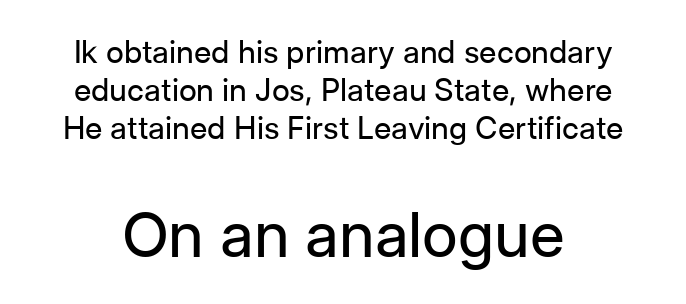
{"serif": "no", "italic": "no", "bold": "no", "weight": "regular", "width": "normal", "stroke_contrast": "low", "x_height": "medium", "monospaced": "no", "underline": "no", "line_spacing_ratio": 1.23, "letter_spacing": "normal", "letter_spacing_em": 0.0, "larger_block": "second", "size_ratio": 2.0, "glyph_px": 62}
